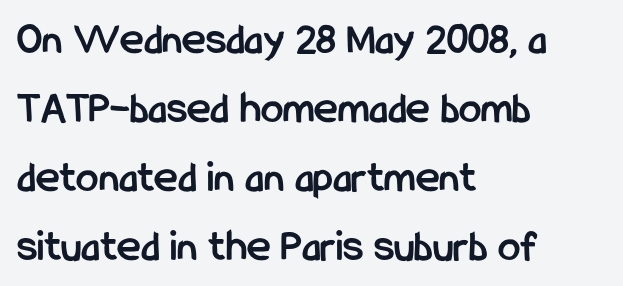
Q: Is the text bold? A: Yes.
Q: Is the text italic (slanted)? A: No, it is upright.
Q: Is the typeface a serif or a sans-serif typeface? A: Sans-serif.
Q: Is the text underlined? A: No.
Q: How is the paragraph aligned? A: Left-aligned.
Q: Is the spacing between letters normal or unusually wide? A: Normal.
Q: Is the spacing between lines tight, normal or loose? A: Normal.
Q: Width (condensed, normal, or wide)? A: Condensed.
Q: Stroke contrast? A: Low.
Q: x-height? A: Medium.
Q: Monospaced? A: No.
